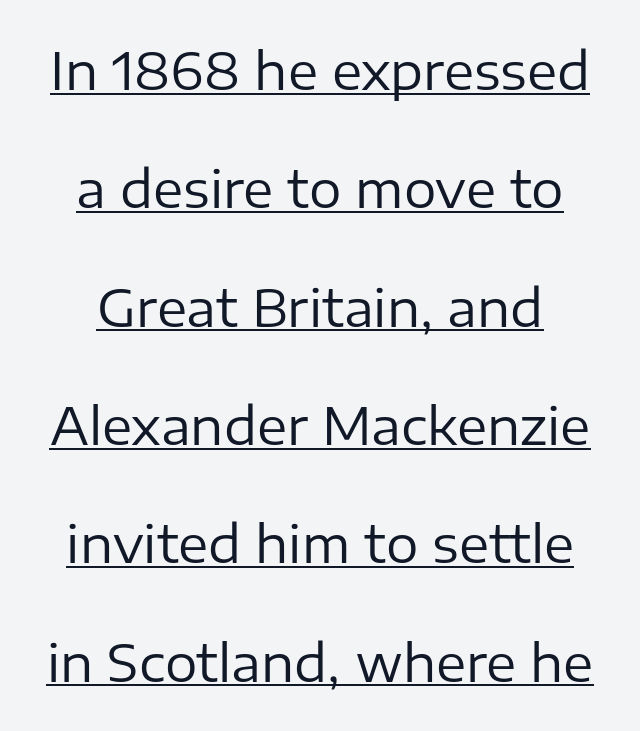
The line texture is even and compact thanks to regular tracking. Unbolded letterforms with no extra heft. Posture: upright roman. Letterform terminals end flat and unadorned throughout the passage. The specimen includes a rule beneath the text block's lines.
